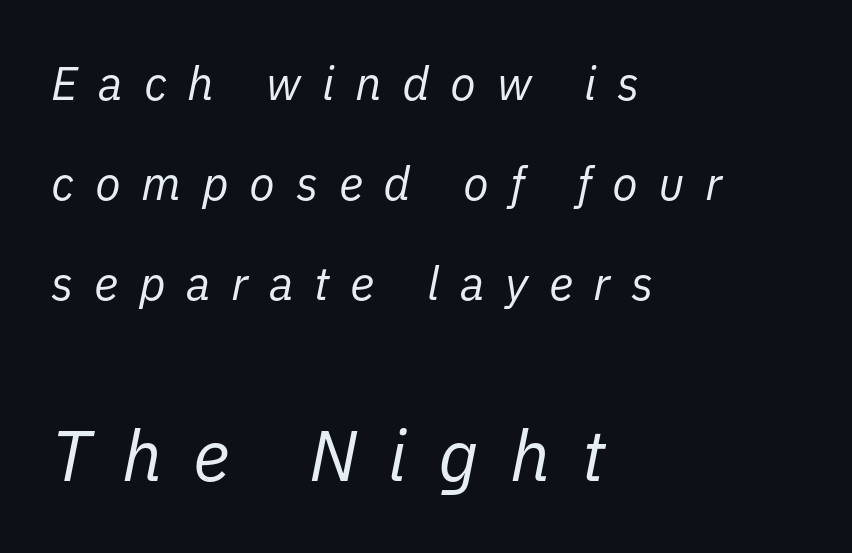
Q: Is the text bold? A: No.
Q: Is the text italic (slanted)? A: Yes, it leans right by about 11 degrees.
Q: Is the text underlined? A: No.
Q: How is the paragraph aligned? A: Left-aligned.
Q: Is the spacing between letters normal or unusually wide? A: Unusually wide.
Q: Is the spacing between lines tight, normal or loose? A: Loose.
Q: Which block of text is set in a larger size, the first (top) or the second (bottom)? A: The second (bottom) one.
Q: Width (condensed, normal, or wide)? A: Normal.
Q: Stroke contrast? A: Low.
Q: x-height? A: Medium.
Q: Monospaced? A: No.
